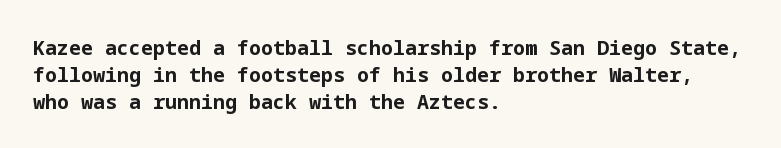
The image shows 20 px bold type, upright; set left-aligned, normal line spacing (1.35x), normal letter spacing, not underlined.
